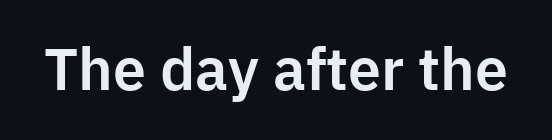
The image shows 59 px sans-serif type, upright; set normal letter spacing, not underlined; low stroke contrast and a medium x-height.
